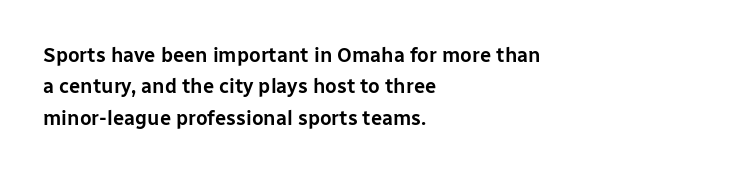
Q: Is the text italic (slanted)? A: No, it is upright.
Q: Is the text underlined? A: No.
Q: How is the paragraph aligned? A: Left-aligned.
Q: Is the spacing between letters normal or unusually wide? A: Normal.
Q: Is the spacing between lines tight, normal or loose? A: Normal.
